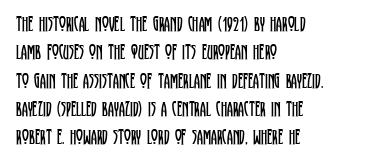
The image shows 21 px text type, upright; set left-aligned, normal line spacing (1.35x), normal letter spacing, not underlined.
